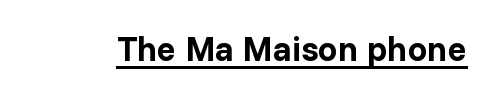
Q: Is the text bold? A: Yes.
Q: Is the text italic (slanted)? A: No, it is upright.
Q: Is the typeface a serif or a sans-serif typeface? A: Sans-serif.
Q: Is the text underlined? A: Yes.
Q: Is the spacing between letters normal or unusually wide? A: Normal.
Q: Width (condensed, normal, or wide)? A: Normal.
Q: Stroke contrast? A: Low.
Q: x-height? A: Medium.
Q: Monospaced? A: No.
